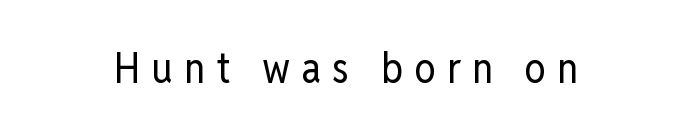
Honestly, the letter spacing is so wide it's the main thing you notice. Each letter keeps its own natural width here, so spacing adapts to shape. The zone under the glyphs is completely vacant. Posture: straight, roman, zero tilt. Stroke mass is kept to a normal reading level or below. The rendering shows plain stroke endings on the letterforms — a sans-serif design.
